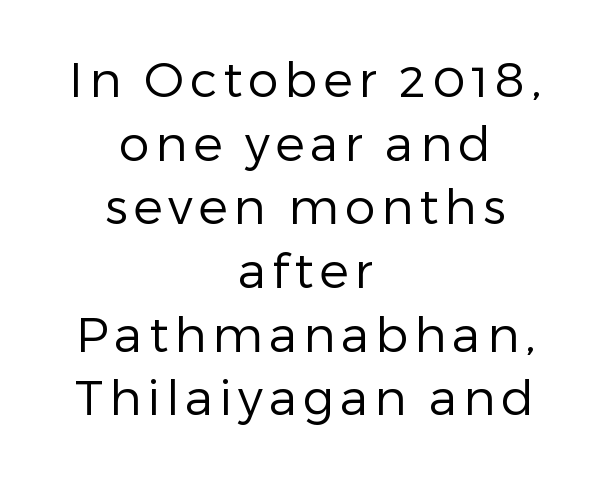
The image shows 49 px regular-weight sans-serif type, upright; set centered, normal line spacing (1.3x), not underlined; low stroke contrast and a medium x-height.
